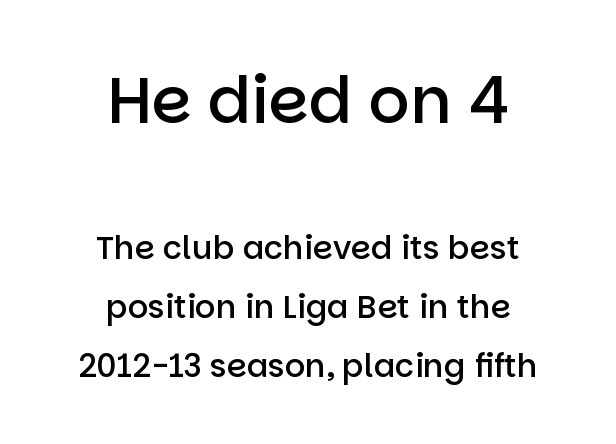
{"serif": "no", "italic": "no", "bold": "semi", "weight": "semibold", "width": "normal", "stroke_contrast": "low", "x_height": "large", "monospaced": "no", "underline": "no", "align": "center", "line_spacing_ratio": 1.85, "letter_spacing": "normal", "letter_spacing_em": 0.0, "larger_block": "first", "size_ratio": 2.0, "glyph_px": 64}
